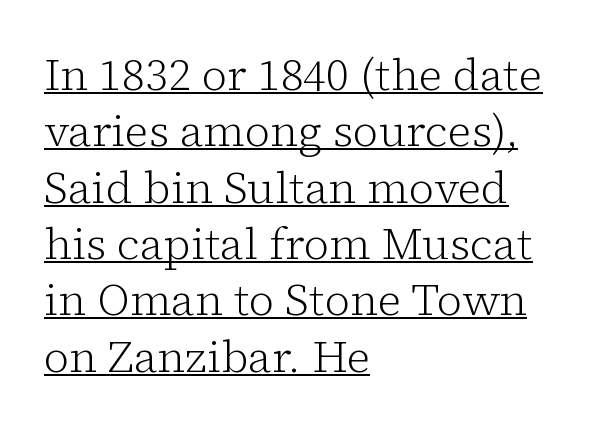
The image shows 44 px light serif type, upright; set left-aligned, normal line spacing (1.28x), normal letter spacing, underlined; low stroke contrast and a medium x-height.
